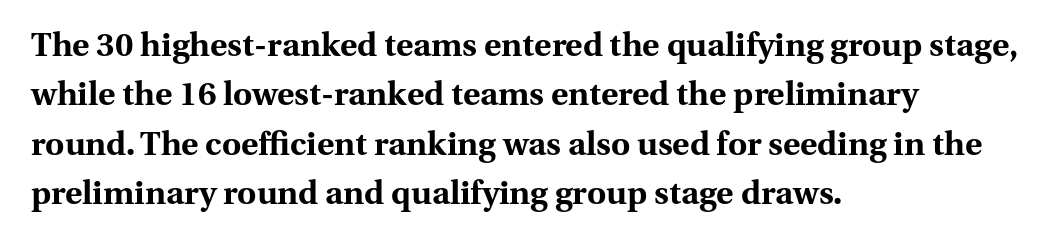
The image shows 33 px bold serif type, upright; set left-aligned, normal line spacing (1.5x), normal letter spacing, not underlined; medium stroke contrast and a medium x-height.
